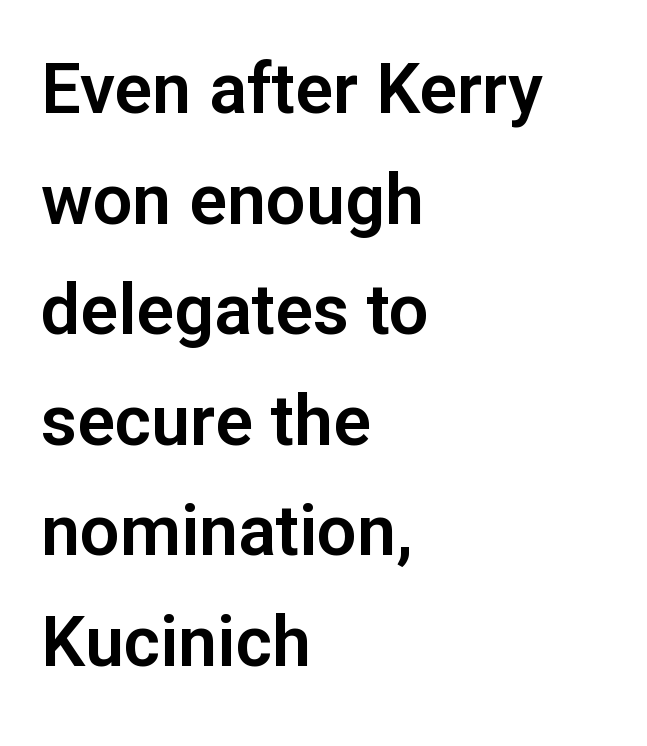
{"serif": "no", "italic": "no", "width": "normal", "stroke_contrast": "low", "x_height": "medium", "monospaced": "no", "underline": "no", "align": "left", "line_spacing": "normal", "line_spacing_ratio": 1.58, "letter_spacing": "normal", "letter_spacing_em": 0.0, "glyph_px": 70}
